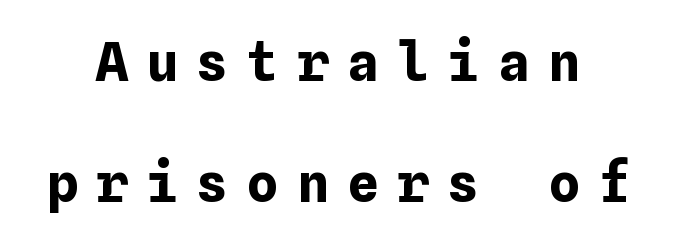
Plain, unruled lines of type. You can tell it's not italic because the verticals are truly vertical. What's the leading like? Stretched, with rows far apart. In terms of weight, the rendering is a true, heavy bold. The tracking reads as deliberately expanded to a designer's eye.
